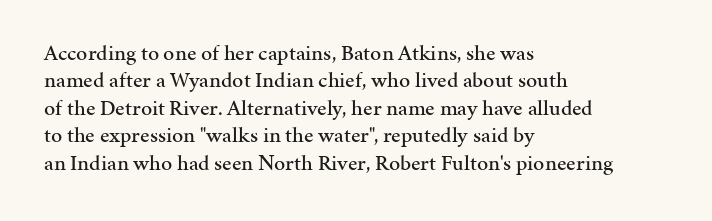
{"italic": "no", "underline": "no", "align": "left", "line_spacing": "normal", "line_spacing_ratio": 1.25, "letter_spacing": "normal", "letter_spacing_em": 0.0, "glyph_px": 22}
